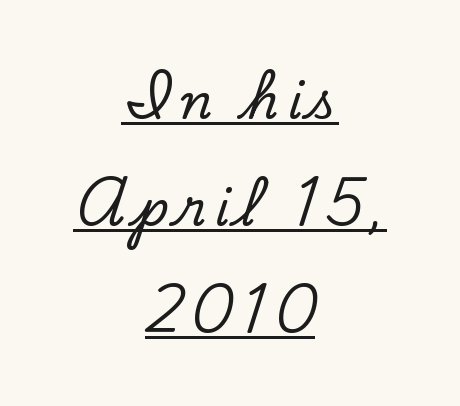
{"serif": "yes", "width": "normal", "stroke_contrast": "low", "x_height": "small", "monospaced": "no", "underline": "yes", "align": "center", "line_spacing": "loose", "line_spacing_ratio": 2.23, "letter_spacing": "wide", "letter_spacing_em": 0.2, "glyph_px": 48}
